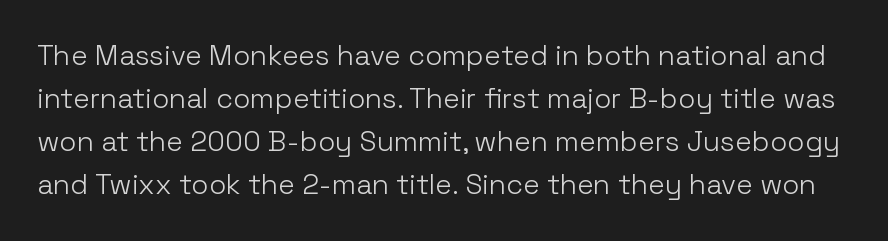
{"serif": "no", "italic": "no", "bold": "no", "weight": "light", "width": "normal", "stroke_contrast": "low", "x_height": "medium", "monospaced": "no", "underline": "no", "line_spacing": "normal", "line_spacing_ratio": 1.54, "letter_spacing": "normal", "letter_spacing_em": 0.0, "glyph_px": 28}
